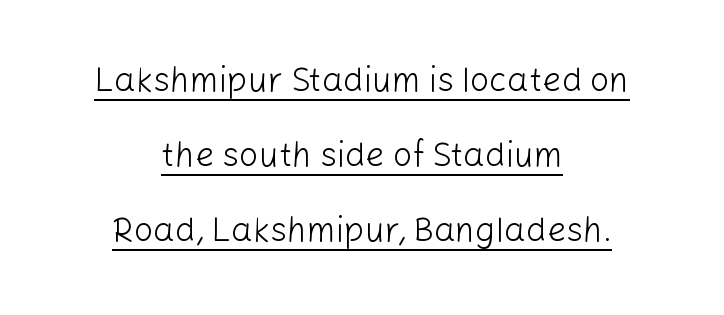
{"serif": "no", "italic": "no", "bold": "no", "weight": "light", "width": "normal", "stroke_contrast": "low", "x_height": "medium", "monospaced": "no", "underline": "yes", "align": "center", "line_spacing": "loose", "line_spacing_ratio": 2.2, "letter_spacing": "normal", "letter_spacing_em": 0.0, "glyph_px": 34}
